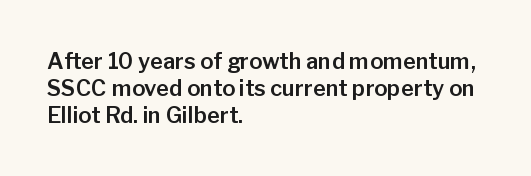
Q: Is the text italic (slanted)? A: No, it is upright.
Q: Is the text underlined? A: No.
Q: How is the paragraph aligned? A: Left-aligned.
Q: Is the spacing between letters normal or unusually wide? A: Normal.
